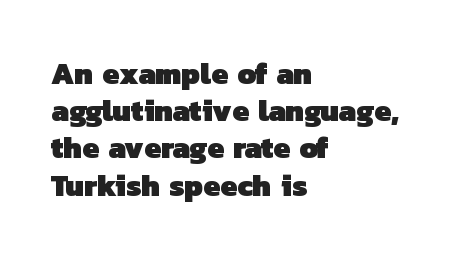
The image shows 30 px heavy sans-serif type; set left-aligned, line spacing 1.24x, normal letter spacing, not underlined; low stroke contrast and a medium x-height.
